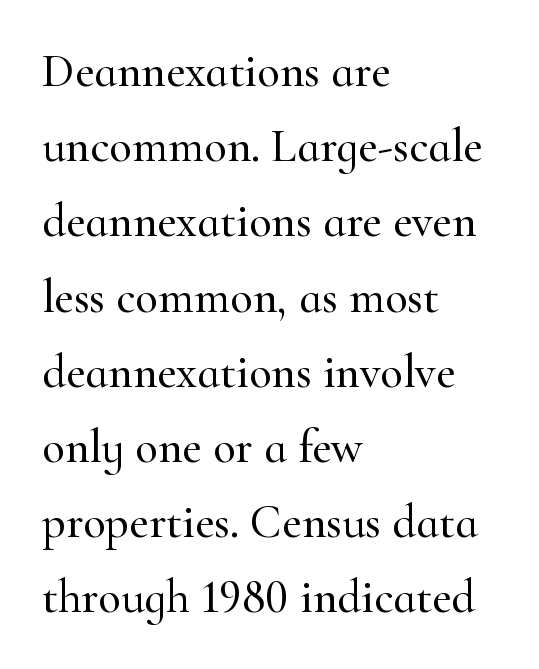
Q: Is the text italic (slanted)? A: No, it is upright.
Q: Is the typeface a serif or a sans-serif typeface? A: Serif.
Q: Is the text underlined? A: No.
Q: How is the paragraph aligned? A: Left-aligned.
Q: Is the spacing between letters normal or unusually wide? A: Normal.
Q: Is the spacing between lines tight, normal or loose? A: Normal.
Q: Width (condensed, normal, or wide)? A: Normal.
Q: Stroke contrast? A: High.
Q: x-height? A: Small.
Q: Monospaced? A: No.
